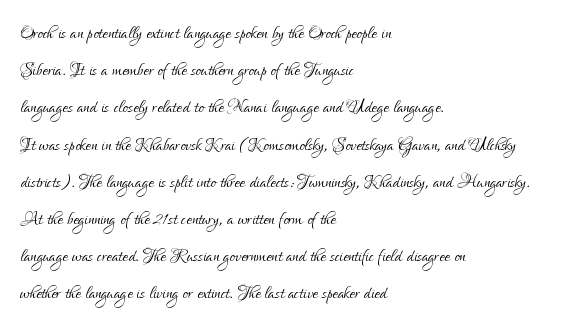
{"bold": "no", "underline": "no", "align": "left", "line_spacing": "normal", "line_spacing_ratio": 1.55, "letter_spacing": "normal", "letter_spacing_em": 0.0, "glyph_px": 24}
